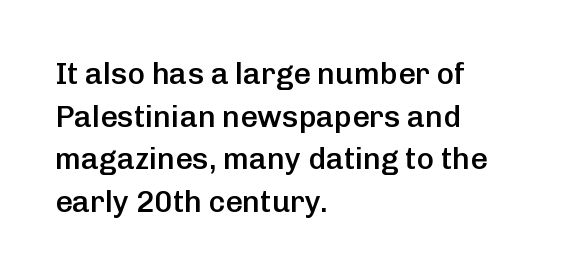
Is this a sans? Yes — the strokes have no serifs. Caption: multi-line text, flush left, ragged right. These lines are rendered in a variable-pitch font. This block has exactly the height ordinary leading produces.
